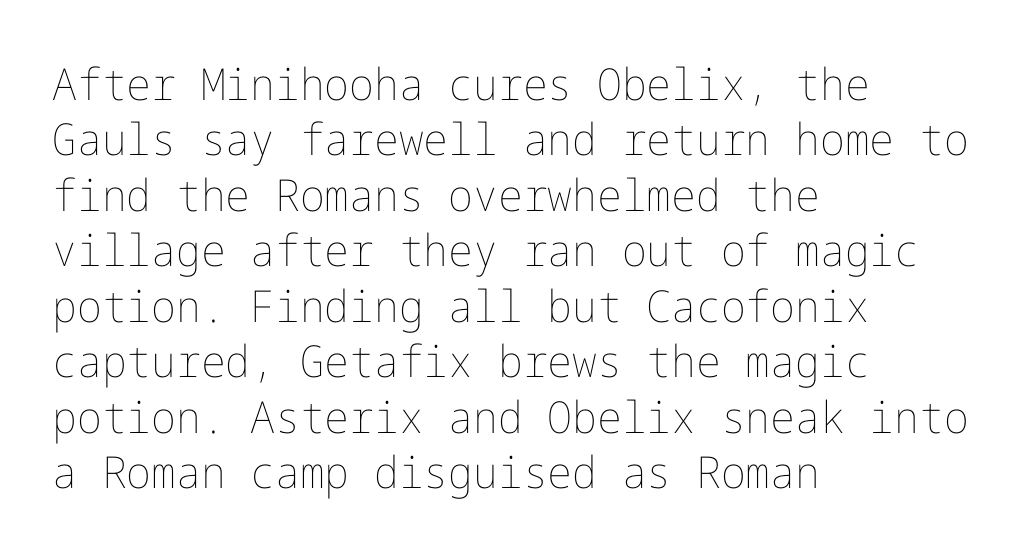
{"italic": "no", "bold": "no", "weight": "thin", "width": "normal", "stroke_contrast": "low", "x_height": "medium", "underline": "no", "align": "left", "line_spacing": "normal", "line_spacing_ratio": 1.26, "letter_spacing": "normal", "letter_spacing_em": 0.0, "glyph_px": 44}
